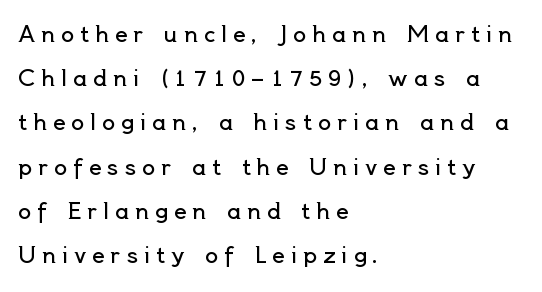
{"italic": "no", "bold": "no", "underline": "no", "align": "left", "line_spacing": "loose", "line_spacing_ratio": 2.01, "letter_spacing": "wide", "letter_spacing_em": 0.27, "glyph_px": 22}
